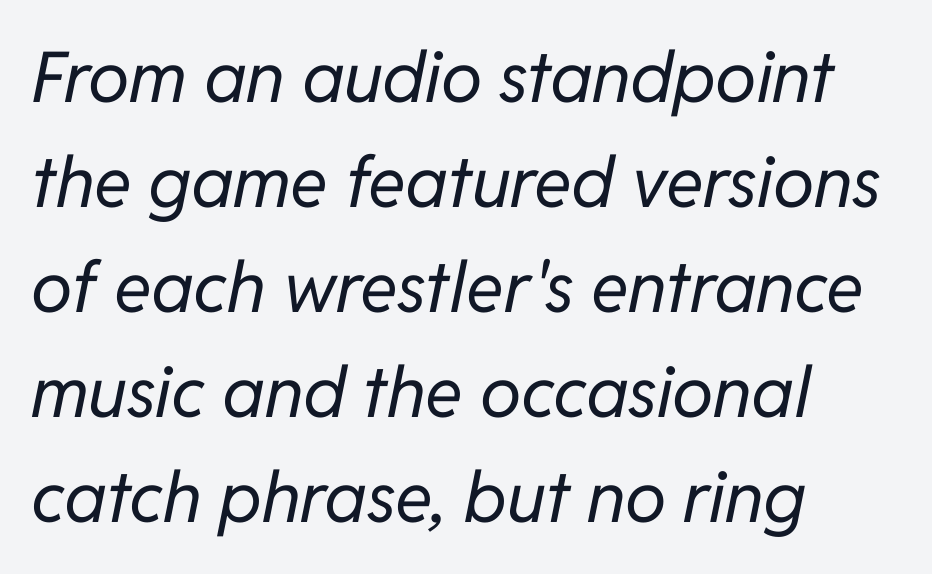
Q: Is the text bold? A: No.
Q: Is the text italic (slanted)? A: Yes, it leans right by about 11 degrees.
Q: Is the text underlined? A: No.
Q: How is the paragraph aligned? A: Left-aligned.
Q: Is the spacing between letters normal or unusually wide? A: Normal.
Q: Is the spacing between lines tight, normal or loose? A: Normal.
Q: Width (condensed, normal, or wide)? A: Normal.
Q: Stroke contrast? A: Low.
Q: x-height? A: Medium.
Q: Monospaced? A: No.
